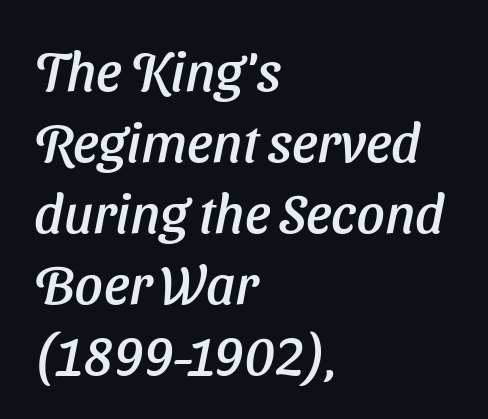
The image shows 55 px text type; set left-aligned, normal line spacing (1.29x), normal letter spacing, not underlined; low stroke contrast and a medium x-height.
